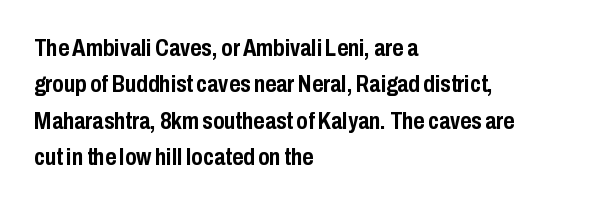
The designer left line spacing at the default. The horizontal fit of the characters is conventional and even. The specimen reads as upright at a glance. The passage shown is not underscored anywhere. The letters are bold, with thick, heavy strokes.
